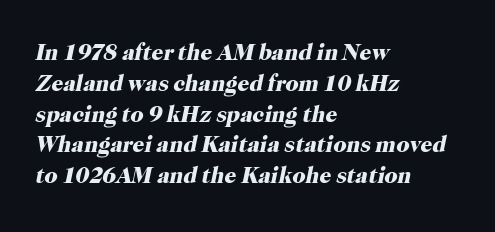
{"italic": "yes", "lean": "right", "slant_degrees": 12, "bold": "yes", "underline": "no", "align": "left", "line_spacing": "normal", "line_spacing_ratio": 1.34, "letter_spacing": "normal", "letter_spacing_em": 0.0, "glyph_px": 23}
